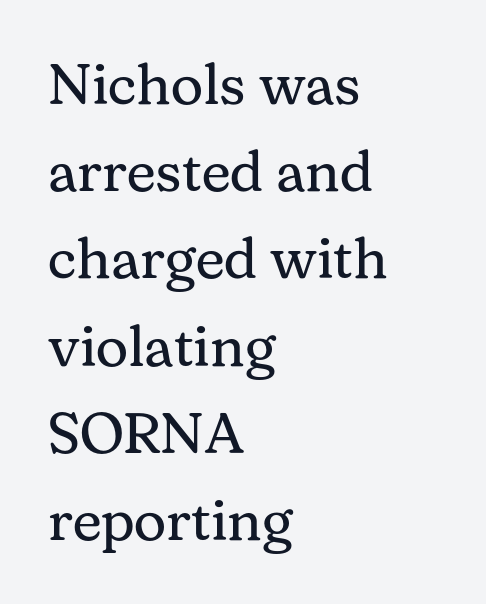
{"serif": "yes", "italic": "no", "bold": "no", "weight": "regular", "width": "normal", "stroke_contrast": "medium", "x_height": "medium", "monospaced": "no", "underline": "no", "align": "left", "line_spacing": "normal", "line_spacing_ratio": 1.53, "letter_spacing": "normal", "letter_spacing_em": 0.0, "glyph_px": 57}
